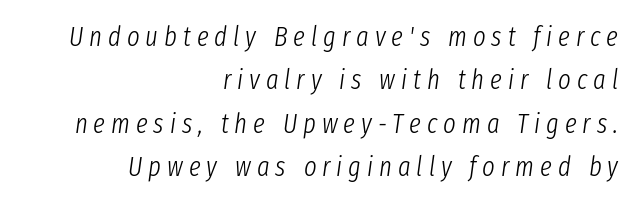
{"italic": "yes", "lean": "right", "slant_degrees": 8, "bold": "no", "underline": "no", "align": "right", "line_spacing": "normal", "line_spacing_ratio": 1.61, "letter_spacing": "wide", "letter_spacing_em": 0.22, "glyph_px": 27}
